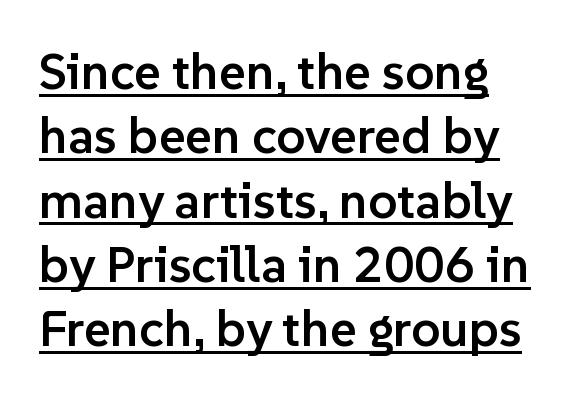
{"serif": "no", "italic": "no", "bold": "semi", "weight": "semibold", "width": "normal", "stroke_contrast": "low", "x_height": "medium", "monospaced": "no", "underline": "yes", "line_spacing": "normal", "line_spacing_ratio": 1.26, "letter_spacing": "normal", "letter_spacing_em": 0.0, "glyph_px": 51}
